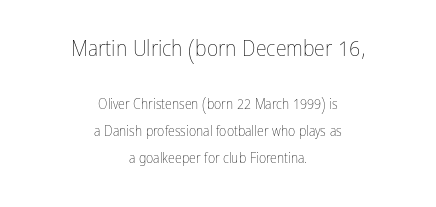
Q: Is the text bold? A: No.
Q: Is the text italic (slanted)? A: No, it is upright.
Q: Is the text underlined? A: No.
Q: How is the paragraph aligned? A: Centered.
Q: Is the spacing between letters normal or unusually wide? A: Normal.
Q: Is the spacing between lines tight, normal or loose? A: Loose.
Q: Which block of text is set in a larger size, the first (top) or the second (bottom)? A: The first (top) one.
